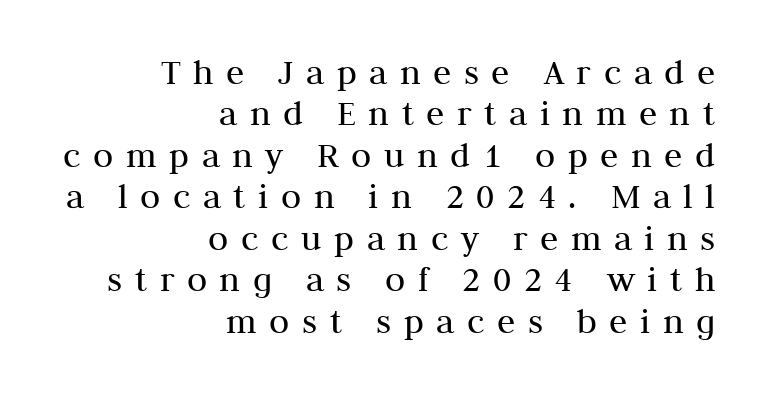
{"serif": "yes", "italic": "no", "bold": "no", "weight": "regular", "width": "normal", "stroke_contrast": "medium", "x_height": "medium", "monospaced": "no", "underline": "no", "align": "right", "line_spacing": "tight", "line_spacing_ratio": 1.12, "letter_spacing": "wide", "letter_spacing_em": 0.34, "glyph_px": 37}
